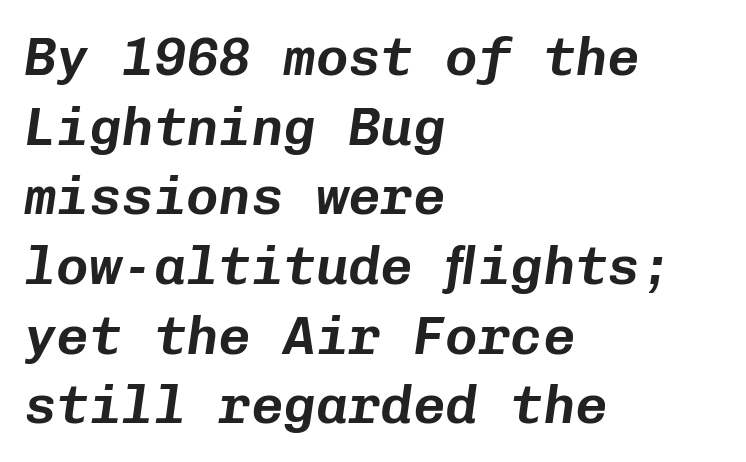
{"italic": "yes", "lean": "right", "slant_degrees": 8, "width": "normal", "stroke_contrast": "low", "x_height": "medium", "monospaced": "yes", "underline": "no", "align": "left", "line_spacing": "normal", "line_spacing_ratio": 1.29, "letter_spacing": "normal", "letter_spacing_em": 0.0, "glyph_px": 54}
